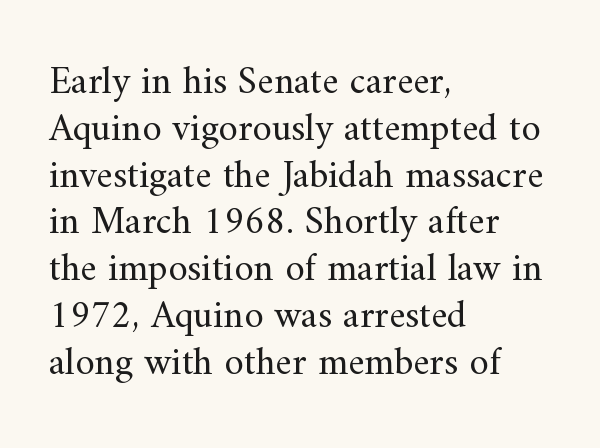
{"serif": "yes", "italic": "no", "bold": "no", "weight": "regular", "width": "normal", "stroke_contrast": "medium", "x_height": "small", "monospaced": "no", "underline": "no", "align": "left", "line_spacing_ratio": 1.2, "letter_spacing": "normal", "letter_spacing_em": 0.0, "glyph_px": 39}
